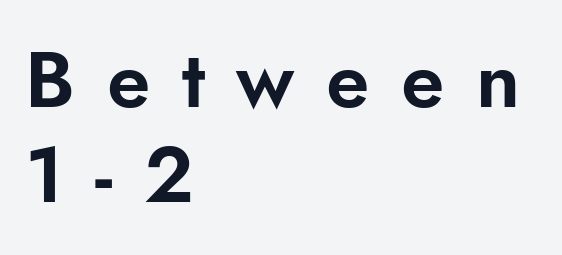
The passage shown has open, widely tracked lettering throughout. The letters stand straight up with perfectly vertical stems. Is this a fixed-width face? No — the glyphs have proportional, varying widths. Underline: absent. Does the type have serifs? No, each stem ends abruptly. Each line starts at the same left margin while the right side varies.
